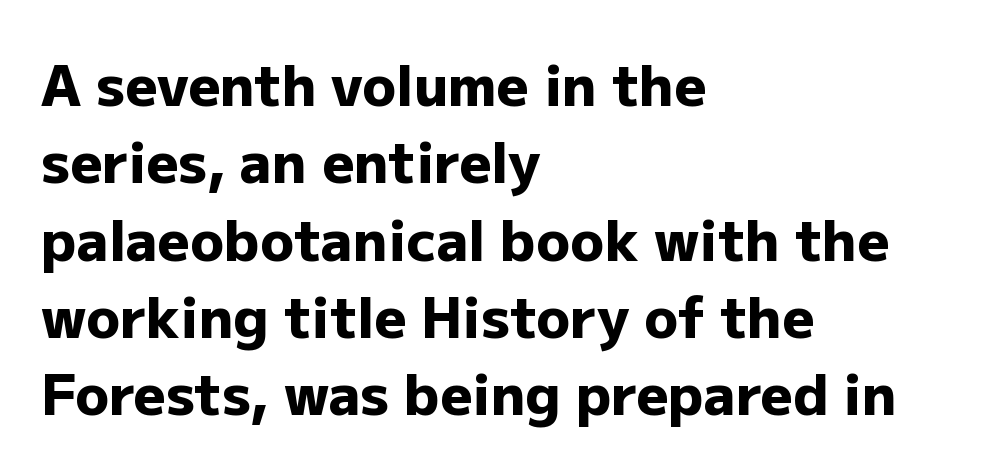
Q: Is the text bold? A: Yes.
Q: Is the text italic (slanted)? A: No, it is upright.
Q: Is the typeface a serif or a sans-serif typeface? A: Sans-serif.
Q: Is the text underlined? A: No.
Q: How is the paragraph aligned? A: Left-aligned.
Q: Is the spacing between letters normal or unusually wide? A: Normal.
Q: Is the spacing between lines tight, normal or loose? A: Normal.
Q: Width (condensed, normal, or wide)? A: Normal.
Q: Stroke contrast? A: Low.
Q: x-height? A: Medium.
Q: Monospaced? A: No.
